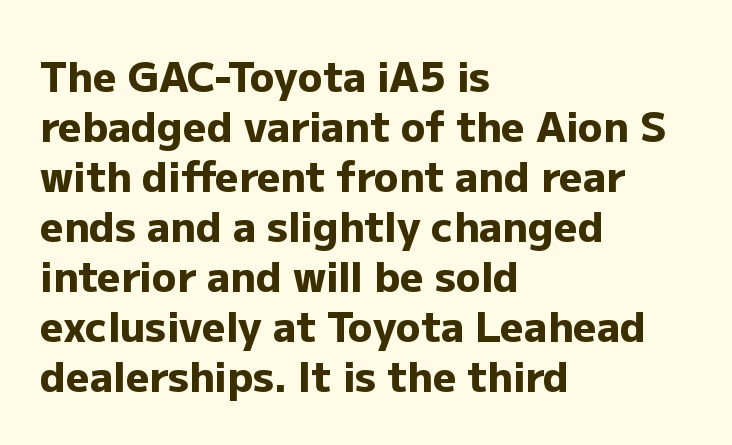
Q: Is the text bold? A: Yes.
Q: Is the text italic (slanted)? A: No, it is upright.
Q: Is the typeface a serif or a sans-serif typeface? A: Sans-serif.
Q: Is the text underlined? A: No.
Q: How is the paragraph aligned? A: Left-aligned.
Q: Is the spacing between letters normal or unusually wide? A: Normal.
Q: Width (condensed, normal, or wide)? A: Normal.
Q: Stroke contrast? A: Low.
Q: x-height? A: Medium.
Q: Monospaced? A: No.
